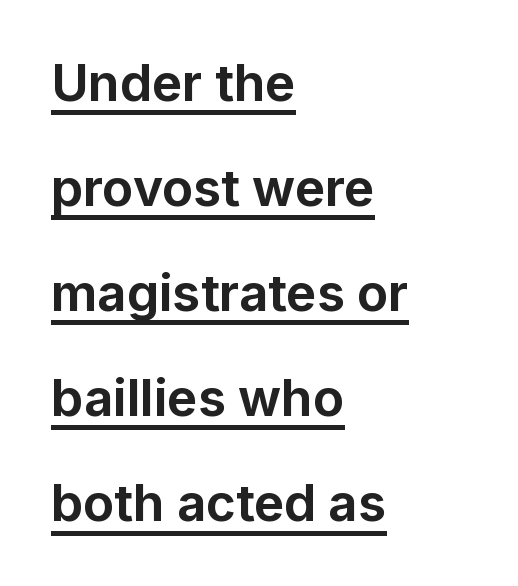
Q: Is the text bold? A: Yes.
Q: Is the text italic (slanted)? A: No, it is upright.
Q: Is the typeface a serif or a sans-serif typeface? A: Sans-serif.
Q: Is the text underlined? A: Yes.
Q: How is the paragraph aligned? A: Left-aligned.
Q: Is the spacing between letters normal or unusually wide? A: Normal.
Q: Is the spacing between lines tight, normal or loose? A: Loose.
Q: Width (condensed, normal, or wide)? A: Normal.
Q: Stroke contrast? A: Low.
Q: x-height? A: Medium.
Q: Monospaced? A: No.
